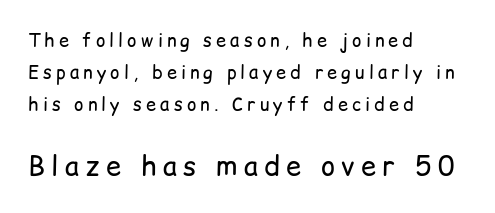
The image shows 27 px text type, upright; set left-aligned, line spacing 1.78x, unusually wide letter spacing (+0.23 em), not underlined; the second (bottom) block is 1.5x larger.
